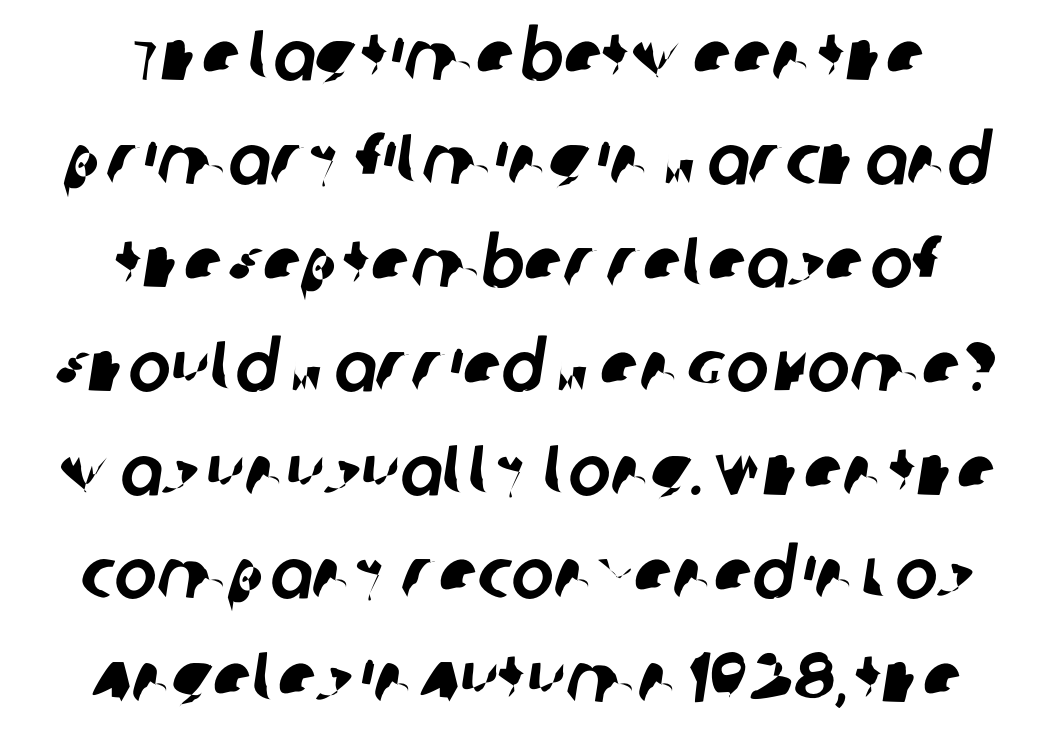
Q: Is the typeface a serif or a sans-serif typeface? A: Sans-serif.
Q: Is the text underlined? A: No.
Q: How is the paragraph aligned? A: Centered.
Q: Is the spacing between letters normal or unusually wide? A: Normal.
Q: Is the spacing between lines tight, normal or loose? A: Normal.
Q: Width (condensed, normal, or wide)? A: Normal.
Q: Stroke contrast? A: Low.
Q: x-height? A: Large.
Q: Monospaced? A: No.
